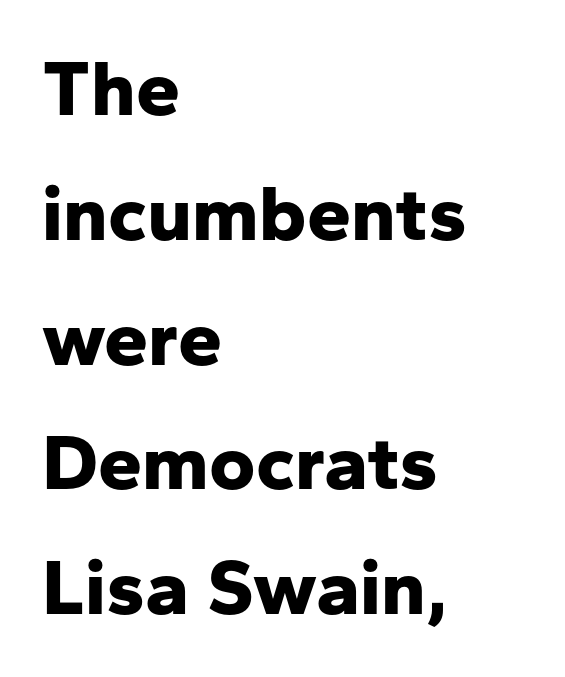
The image shows 79 px bold sans-serif type, upright; set left-aligned, normal line spacing (1.58x), normal letter spacing, not underlined; low stroke contrast and a medium x-height.
